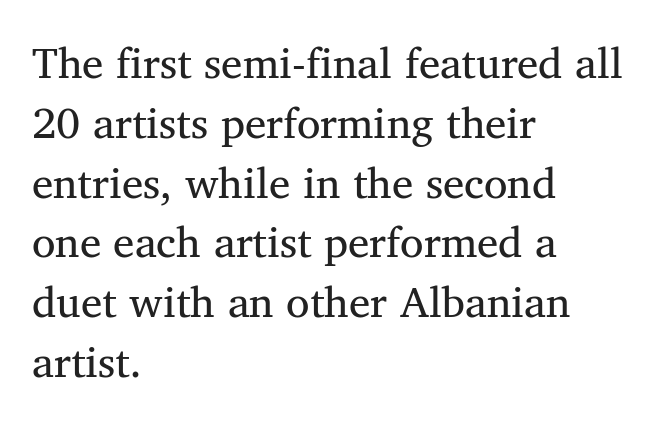
The designer went with a serif here, giving each stem small feet. The rendering anchors every line to the left-hand side. The face looks like a standard text weight, possibly lighter. Characters follow at the spacing the type designer built in.
